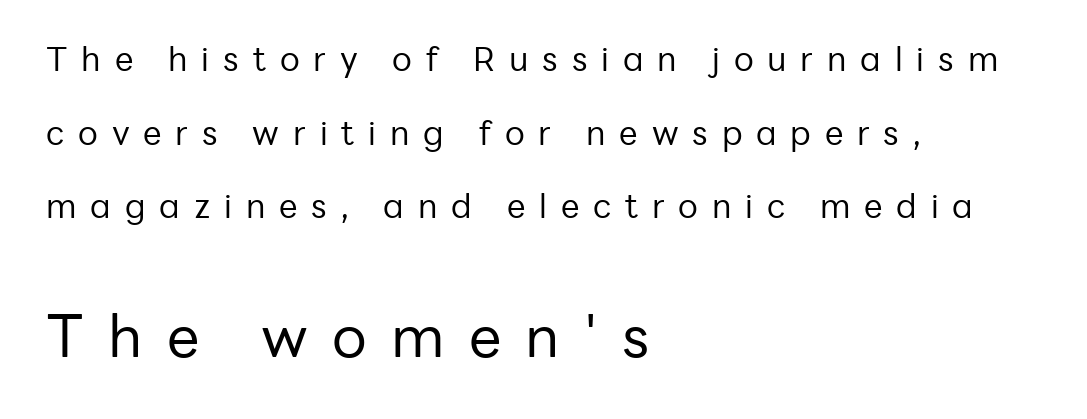
The lower block of text is set noticeably larger than the block above it. Do the characters align in a grid? No, the font is proportional. Is the letter spacing exaggerated? Yes — the characters are pushed far apart. Serifs: no, the terminals of the letterforms are clean. The lines are quadded left.
